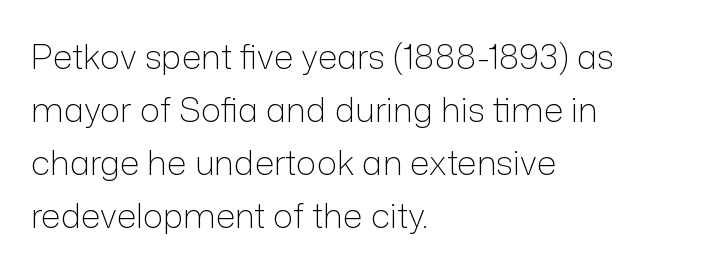
The image shows 34 px light sans-serif type, upright; set left-aligned, normal line spacing (1.56x), normal letter spacing, not underlined; low stroke contrast and a medium x-height.
